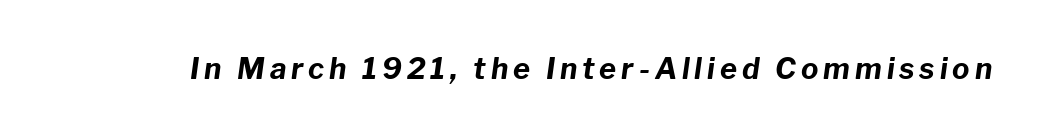
Weight check: bold — yes, fully. Think of a printed novel: that variable character pitch is what you see here. The passage shown leans; its letterforms are oblique. The strip under each line holds only bare page.
